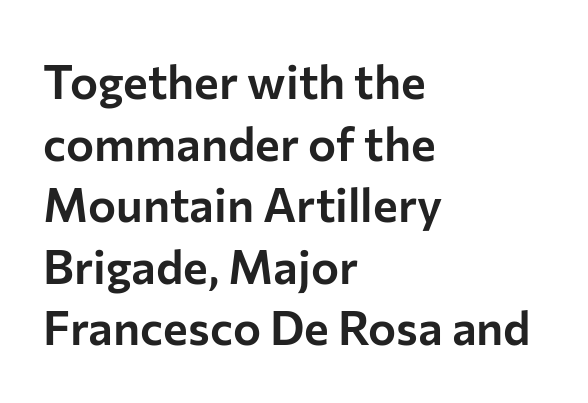
{"serif": "no", "italic": "no", "width": "normal", "stroke_contrast": "low", "x_height": "medium", "monospaced": "no", "underline": "no", "align": "left", "line_spacing": "normal", "line_spacing_ratio": 1.31, "letter_spacing": "normal", "letter_spacing_em": 0.0, "glyph_px": 47}
